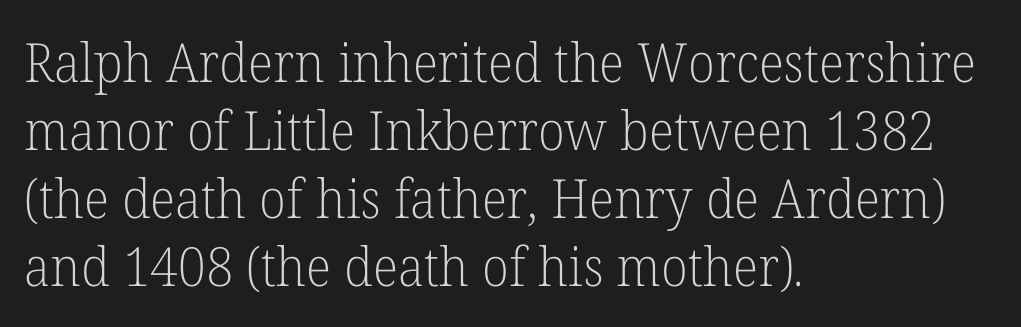
Q: Is the text bold? A: No.
Q: Is the text italic (slanted)? A: No, it is upright.
Q: Is the typeface a serif or a sans-serif typeface? A: Serif.
Q: Is the text underlined? A: No.
Q: How is the paragraph aligned? A: Left-aligned.
Q: Is the spacing between letters normal or unusually wide? A: Normal.
Q: Is the spacing between lines tight, normal or loose? A: Normal.
Q: Width (condensed, normal, or wide)? A: Normal.
Q: Stroke contrast? A: Low.
Q: x-height? A: Medium.
Q: Monospaced? A: No.
